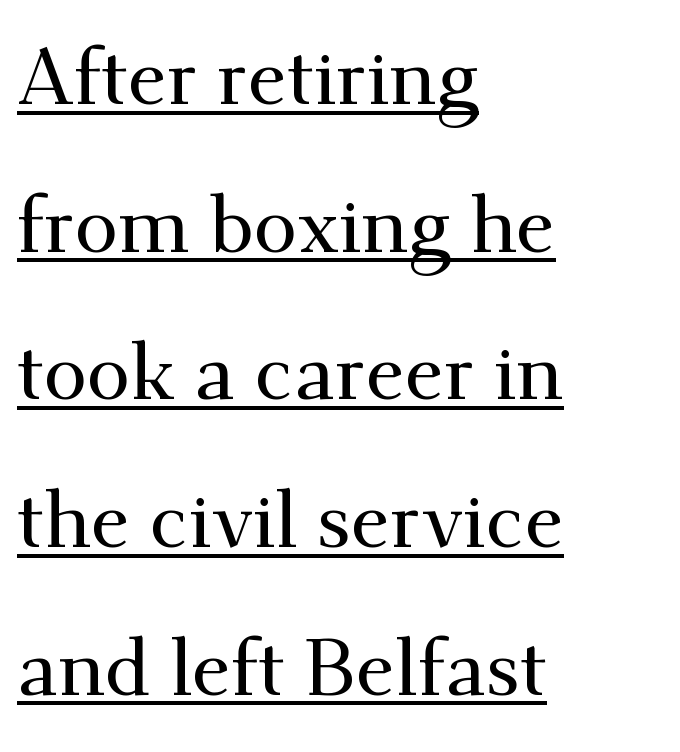
The image shows 79 px serif type, upright; set left-aligned, line spacing 1.87x, normal letter spacing, underlined; medium stroke contrast and a small x-height.
